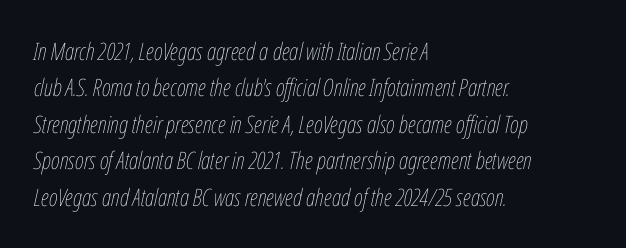
The image shows 24 px text type, italic (leaning right); set left-aligned, normal line spacing (1.52x), normal letter spacing, not underlined.
